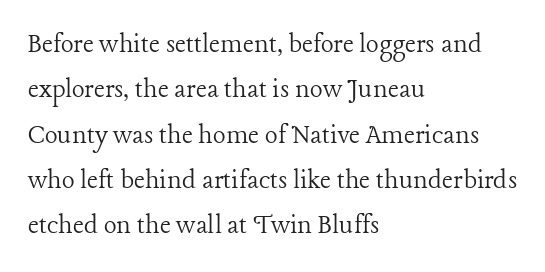
The passage shown stacks its lines at a standard gap. Is the letter spacing exaggerated? No — it looks like the ordinary default. Line beginnings align vertically; line endings do not. Check under the words: just untouched page.
